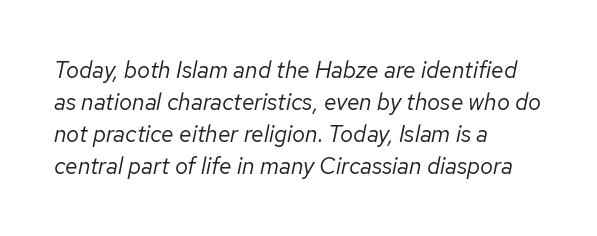
These lines stack with their left ends in a neat column. Think standard paragraph weight, or any step lighter than that. Here the glyphs are tracked normally, forming tight word shapes. This rendering features lettering with no underline. Notice how descenders clear the ascenders below comfortably — that's standard leading. The text carries the slant typical of an italic or oblique font.
